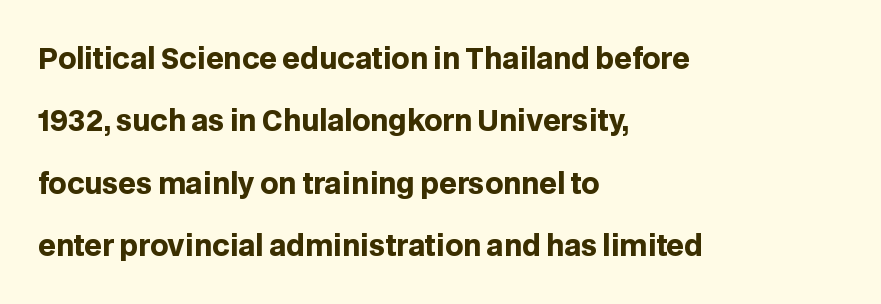
Q: Is the text bold? A: Yes.
Q: Is the text italic (slanted)? A: No, it is upright.
Q: Is the typeface a serif or a sans-serif typeface? A: Sans-serif.
Q: Is the text underlined? A: No.
Q: How is the paragraph aligned? A: Left-aligned.
Q: Is the spacing between letters normal or unusually wide? A: Normal.
Q: Is the spacing between lines tight, normal or loose? A: Loose.
Q: Width (condensed, normal, or wide)? A: Normal.
Q: Stroke contrast? A: Low.
Q: x-height? A: Large.
Q: Monospaced? A: No.
